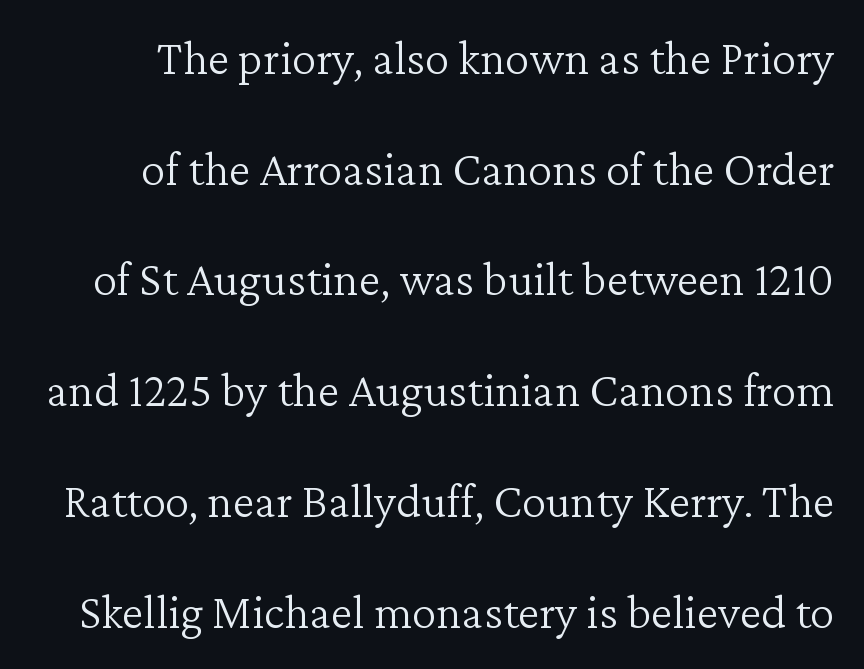
{"serif": "yes", "italic": "no", "bold": "no", "weight": "light", "width": "normal", "stroke_contrast": "low", "x_height": "medium", "monospaced": "no", "underline": "no", "line_spacing": "loose", "line_spacing_ratio": 2.26, "letter_spacing": "normal", "letter_spacing_em": 0.0, "glyph_px": 49}
